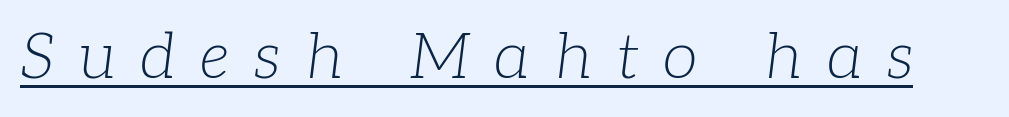
{"serif": "yes", "italic": "yes", "lean": "right", "slant_degrees": 7, "bold": "no", "weight": "light", "width": "normal", "stroke_contrast": "low", "x_height": "medium", "monospaced": "no", "underline": "yes", "letter_spacing": "wide", "letter_spacing_em": 0.39, "glyph_px": 64}
